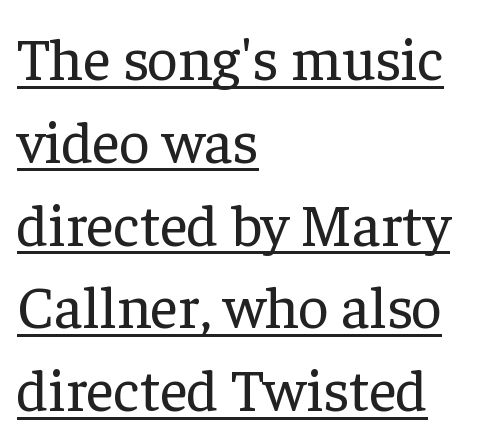
In designer terms, the underline attribute is active on this setting. Honestly, the letter spacing is just normal — you wouldn't notice it. The specimen reads as upright at a glance. The rendering uses natural spacing where letterforms have individual widths.
